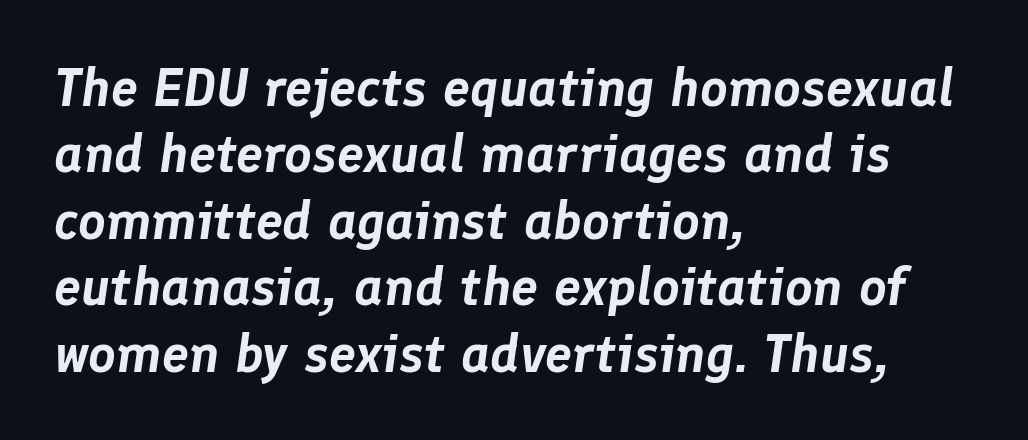
The image shows 54 px text type, italic (leaning right); set left-aligned, line spacing 1.23x, normal letter spacing, not underlined; low stroke contrast and a medium x-height.
